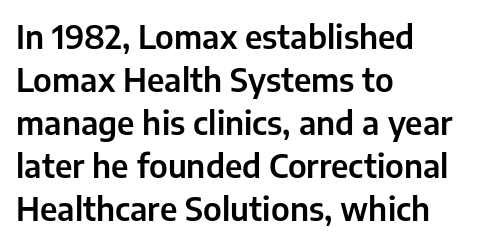
The letters stand straight up with perfectly vertical stems. Compared with typical paragraphs, the rows here are spaced about the same. Reading down the block, your eye returns to a fixed left position each line. Check where the strokes stop: nothing finishes them off — pure sans. Words appear dense and cohesive because spacing is normal.
